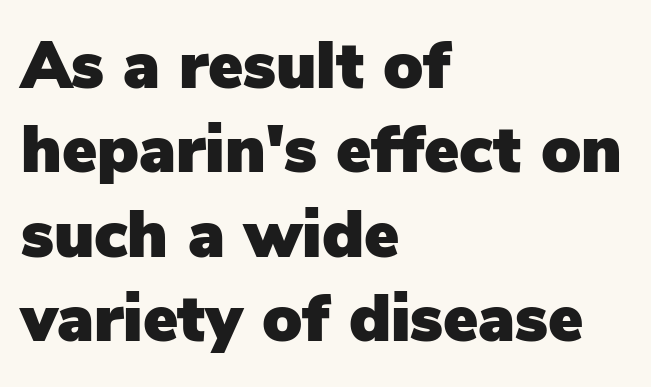
The image shows 66 px sans-serif type, upright; set left-aligned, normal line spacing (1.28x), normal letter spacing, not underlined; low stroke contrast and a medium x-height.
